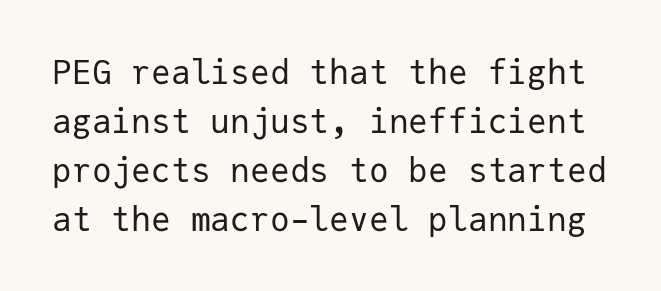
The image shows 33 px regular-weight sans-serif type, upright, monospaced; set normal line spacing (1.48x), normal letter spacing, not underlined; low stroke contrast and a medium x-height.
